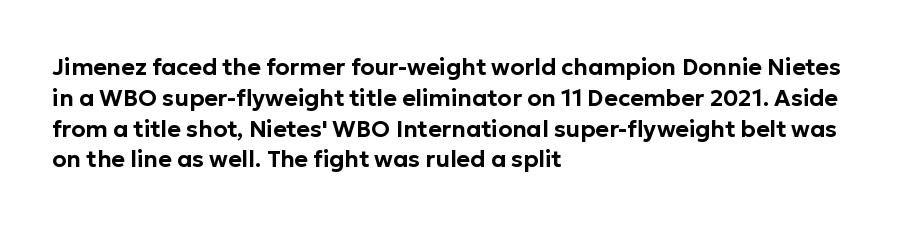
{"italic": "no", "underline": "no", "align": "left", "line_spacing": "normal", "line_spacing_ratio": 1.34, "letter_spacing": "normal", "letter_spacing_em": 0.0, "glyph_px": 23}
